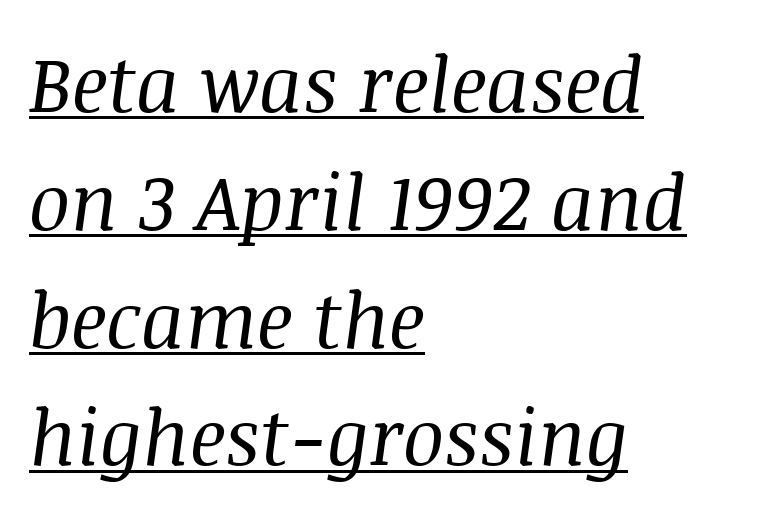
{"serif": "yes", "italic": "yes", "lean": "right", "slant_degrees": 8, "bold": "no", "weight": "regular", "width": "normal", "stroke_contrast": "medium", "x_height": "large", "monospaced": "no", "underline": "yes", "align": "left", "line_spacing": "normal", "line_spacing_ratio": 1.53, "letter_spacing": "normal", "letter_spacing_em": 0.0, "glyph_px": 77}
